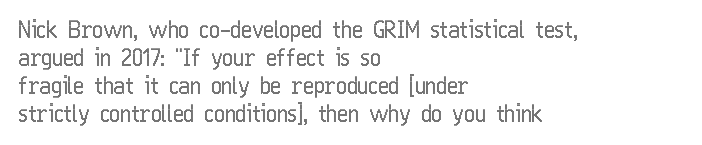
{"italic": "no", "underline": "no", "align": "left", "line_spacing_ratio": 1.22, "letter_spacing": "normal", "letter_spacing_em": 0.0, "glyph_px": 23}
